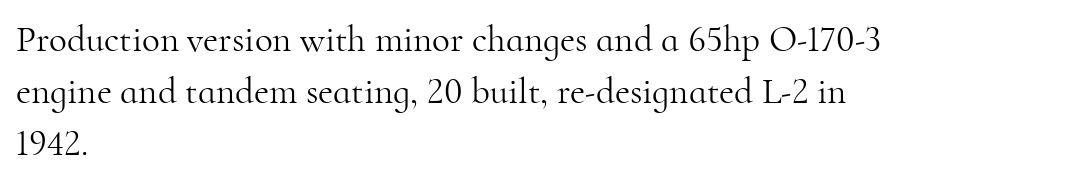
Baseline-to-baseline distance is the conventional proportion of letter height. A bare baseline throughout the passage. Does extra space separate the letters? No, they use regular spacing. Note the varied advance widths — an 'i' is clearly narrower than an 'm'. The glyphs in this specimen are seriffed. Style check: upright.
